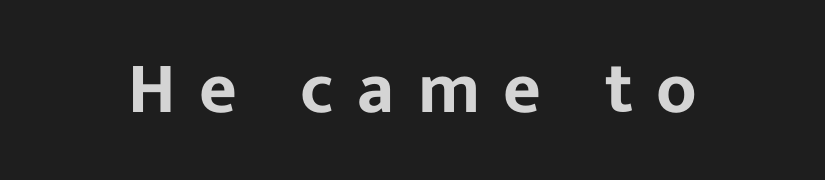
{"serif": "no", "italic": "no", "width": "normal", "stroke_contrast": "low", "x_height": "medium", "monospaced": "no", "underline": "no", "align": "center", "letter_spacing": "wide", "letter_spacing_em": 0.32, "glyph_px": 73}
